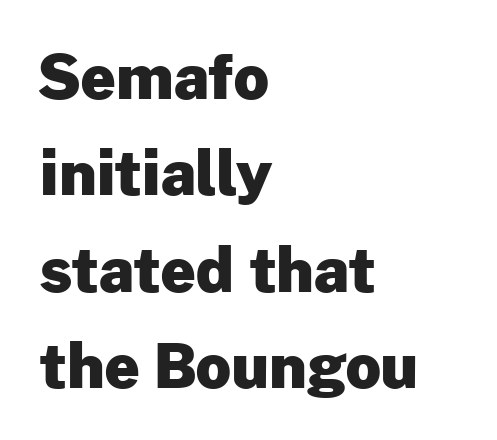
The image shows 61 px heavy sans-serif type, upright; set left-aligned, normal line spacing (1.58x), normal letter spacing, not underlined; low stroke contrast and a medium x-height.
